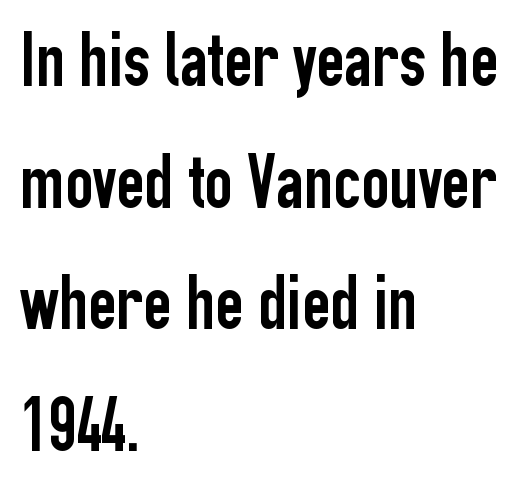
Q: Is the text italic (slanted)? A: No, it is upright.
Q: Is the typeface a serif or a sans-serif typeface? A: Sans-serif.
Q: Is the text underlined? A: No.
Q: How is the paragraph aligned? A: Left-aligned.
Q: Is the spacing between letters normal or unusually wide? A: Normal.
Q: Is the spacing between lines tight, normal or loose? A: Normal.
Q: Width (condensed, normal, or wide)? A: Condensed.
Q: Stroke contrast? A: Low.
Q: x-height? A: Medium.
Q: Monospaced? A: No.
